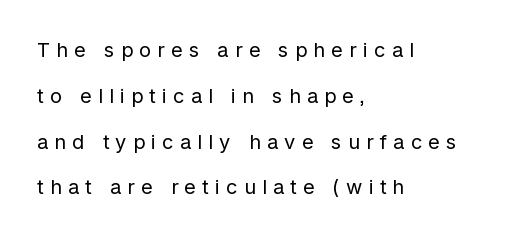
You could only call the tracking loose — the letters float apart. The passage is arranged the way most books set body copy — flush left. Successive baselines arrive slowly, with a big drop between each. Lines of text with bare space underneath. This is roman type, the default non-slanted kind.
